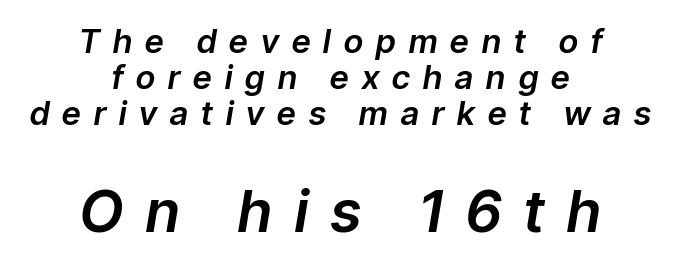
{"italic": "yes", "lean": "right", "slant_degrees": 9, "width": "normal", "stroke_contrast": "low", "x_height": "medium", "monospaced": "no", "underline": "no", "align": "center", "line_spacing": "tight", "line_spacing_ratio": 1.09, "letter_spacing": "wide", "letter_spacing_em": 0.4, "larger_block": "second", "size_ratio": 1.76, "glyph_px": 58}
